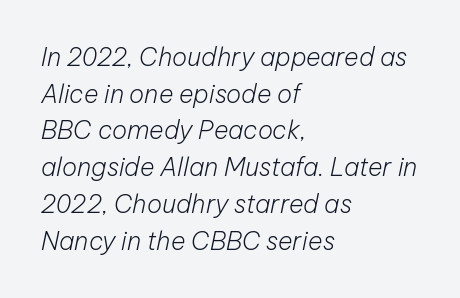
Q: Is the text bold? A: No.
Q: Is the text italic (slanted)? A: Yes, it leans right by about 12 degrees.
Q: Is the text underlined? A: No.
Q: How is the paragraph aligned? A: Left-aligned.
Q: Is the spacing between letters normal or unusually wide? A: Normal.
Q: Is the spacing between lines tight, normal or loose? A: Normal.
